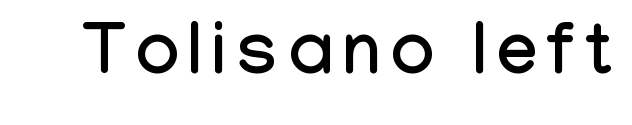
{"serif": "no", "italic": "no", "width": "condensed", "stroke_contrast": "low", "x_height": "medium", "monospaced": "no", "underline": "no", "glyph_px": 72}
